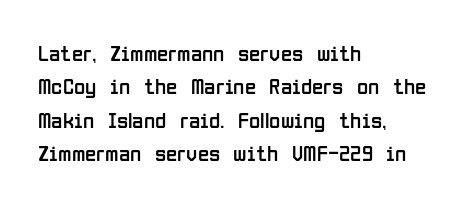
The image shows 23 px text type, upright; set left-aligned, normal line spacing (1.45x), normal letter spacing, not underlined.
